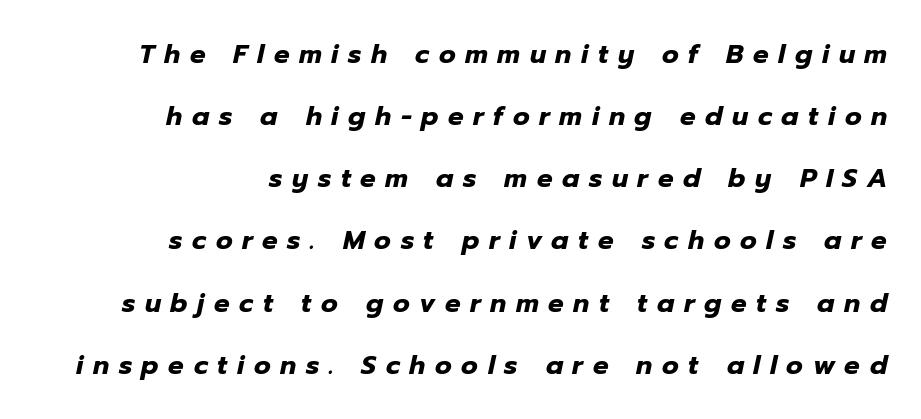
{"italic": "yes", "lean": "right", "slant_degrees": 12, "bold": "yes", "underline": "no", "align": "right", "line_spacing": "loose", "line_spacing_ratio": 2.39, "letter_spacing": "wide", "letter_spacing_em": 0.37, "glyph_px": 26}
